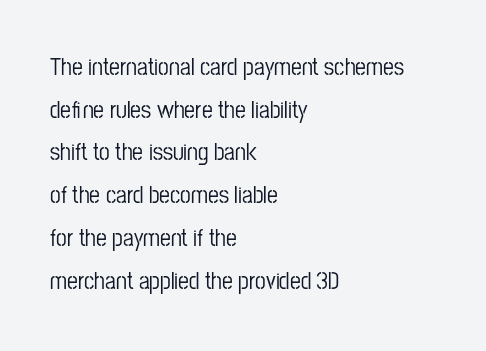
{"italic": "no", "underline": "no", "align": "left", "line_spacing_ratio": 1.78, "letter_spacing": "normal", "letter_spacing_em": 0.0, "glyph_px": 24}
